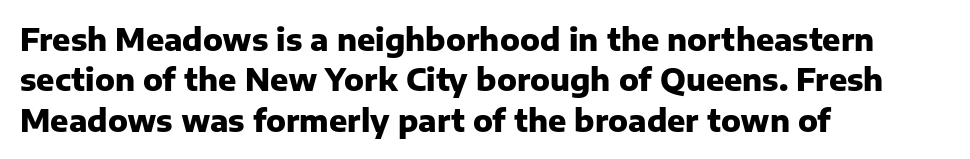
Q: Is the text bold? A: Yes.
Q: Is the text italic (slanted)? A: No, it is upright.
Q: Is the typeface a serif or a sans-serif typeface? A: Sans-serif.
Q: Is the text underlined? A: No.
Q: How is the paragraph aligned? A: Left-aligned.
Q: Is the spacing between letters normal or unusually wide? A: Normal.
Q: Is the spacing between lines tight, normal or loose? A: Normal.
Q: Width (condensed, normal, or wide)? A: Normal.
Q: Stroke contrast? A: Low.
Q: x-height? A: Medium.
Q: Monospaced? A: No.
